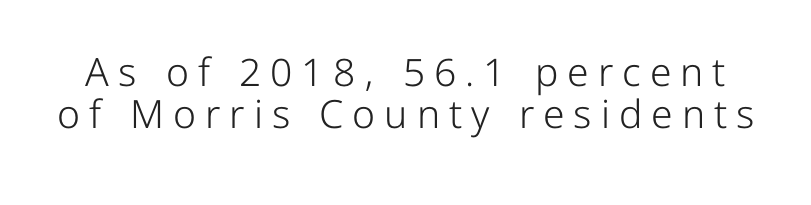
{"serif": "no", "italic": "no", "bold": "no", "weight": "light", "width": "normal", "stroke_contrast": "low", "x_height": "medium", "monospaced": "no", "underline": "no", "line_spacing": "tight", "line_spacing_ratio": 1.08, "letter_spacing": "wide", "letter_spacing_em": 0.23, "glyph_px": 39}
